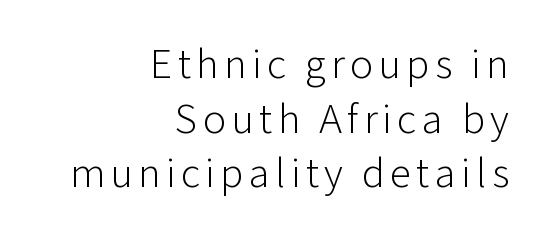
{"serif": "no", "italic": "no", "bold": "no", "weight": "light", "width": "normal", "stroke_contrast": "low", "x_height": "medium", "monospaced": "no", "underline": "no", "align": "right", "line_spacing": "normal", "line_spacing_ratio": 1.27, "glyph_px": 43}
